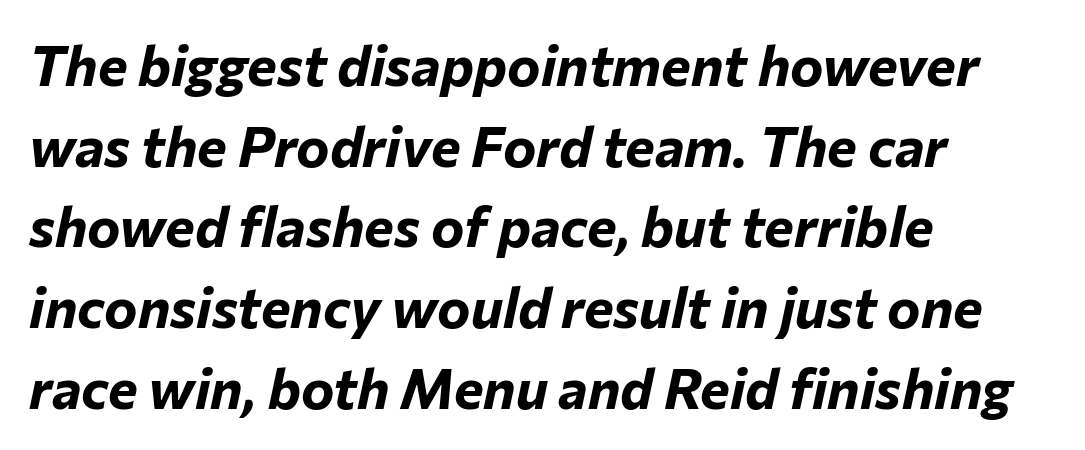
Q: Is the text bold? A: Yes.
Q: Is the text italic (slanted)? A: Yes, it leans right by about 12 degrees.
Q: Is the text underlined? A: No.
Q: How is the paragraph aligned? A: Left-aligned.
Q: Is the spacing between letters normal or unusually wide? A: Normal.
Q: Is the spacing between lines tight, normal or loose? A: Normal.
Q: Width (condensed, normal, or wide)? A: Normal.
Q: Stroke contrast? A: Low.
Q: x-height? A: Medium.
Q: Monospaced? A: No.
